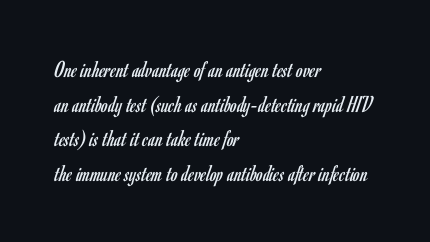
The image shows 24 px text type; set left-aligned, normal line spacing (1.44x), normal letter spacing, not underlined.
